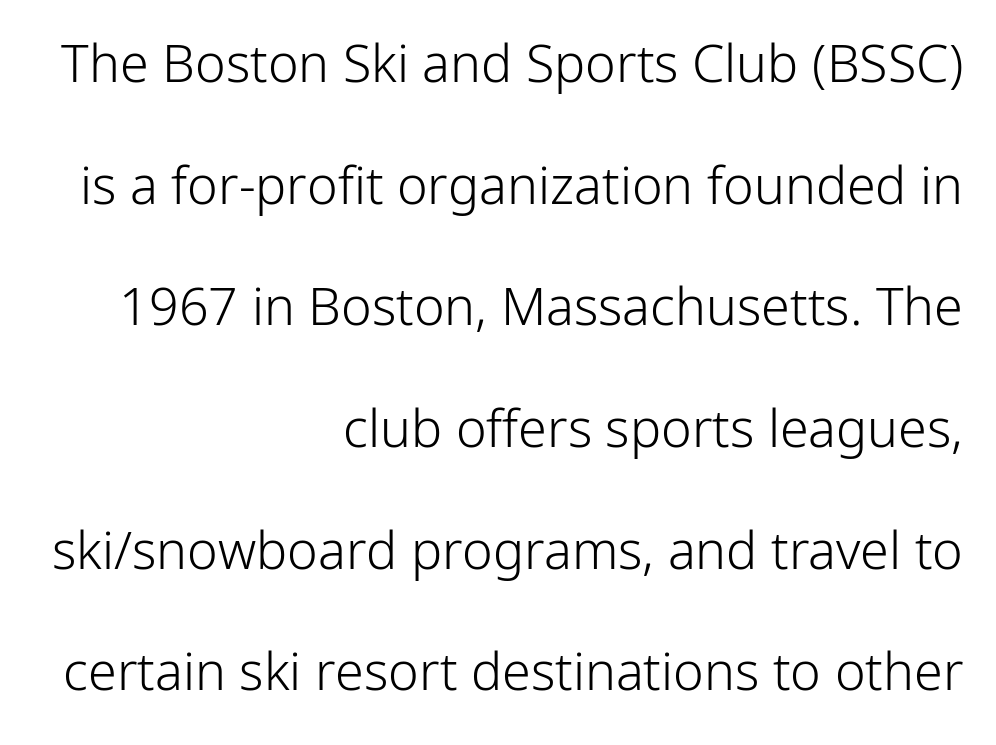
Q: Is the text bold? A: No.
Q: Is the text italic (slanted)? A: No, it is upright.
Q: Is the typeface a serif or a sans-serif typeface? A: Sans-serif.
Q: Is the text underlined? A: No.
Q: How is the paragraph aligned? A: Right-aligned.
Q: Is the spacing between letters normal or unusually wide? A: Normal.
Q: Is the spacing between lines tight, normal or loose? A: Loose.
Q: Width (condensed, normal, or wide)? A: Normal.
Q: Stroke contrast? A: Low.
Q: x-height? A: Medium.
Q: Monospaced? A: No.
